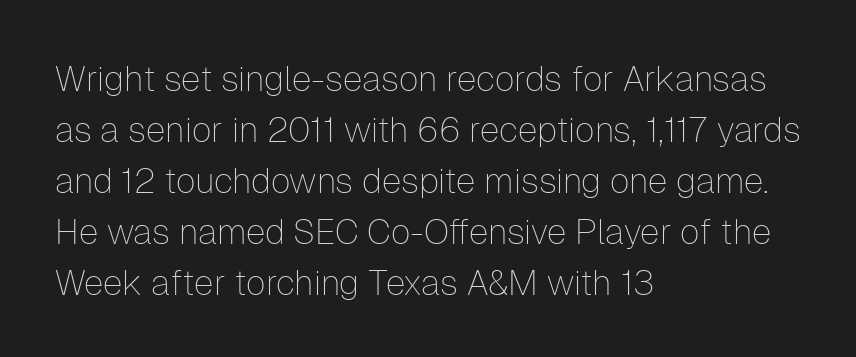
Q: Is the text bold? A: No.
Q: Is the text italic (slanted)? A: No, it is upright.
Q: Is the typeface a serif or a sans-serif typeface? A: Sans-serif.
Q: Is the text underlined? A: No.
Q: How is the paragraph aligned? A: Left-aligned.
Q: Is the spacing between letters normal or unusually wide? A: Normal.
Q: Is the spacing between lines tight, normal or loose? A: Normal.
Q: Width (condensed, normal, or wide)? A: Normal.
Q: Stroke contrast? A: Low.
Q: x-height? A: Medium.
Q: Monospaced? A: No.
